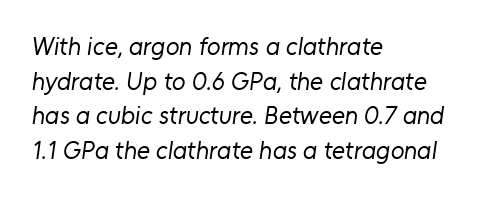
The image shows 25 px text type; set left-aligned, normal line spacing (1.39x), normal letter spacing, not underlined.
